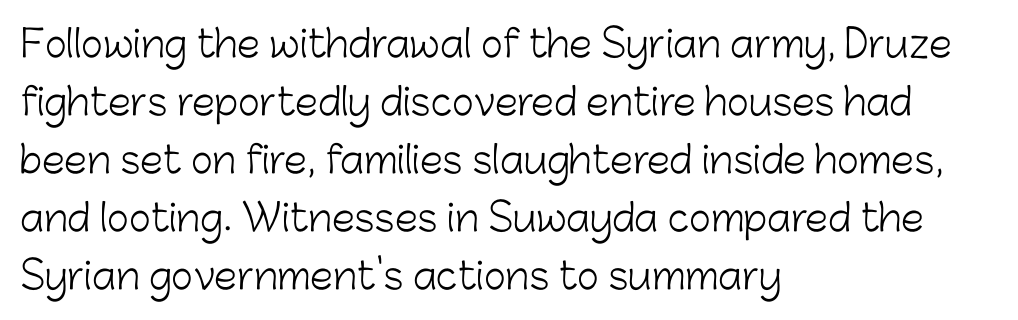
Every stem runs plumb, perpendicular to the baseline. Short note: letters normally spaced. Typeset ragged right — the left edge is the straight one. What's the leading like? Ordinary, nothing unusual. A quiet, ordinary-to-light weight characterises the typeface.
